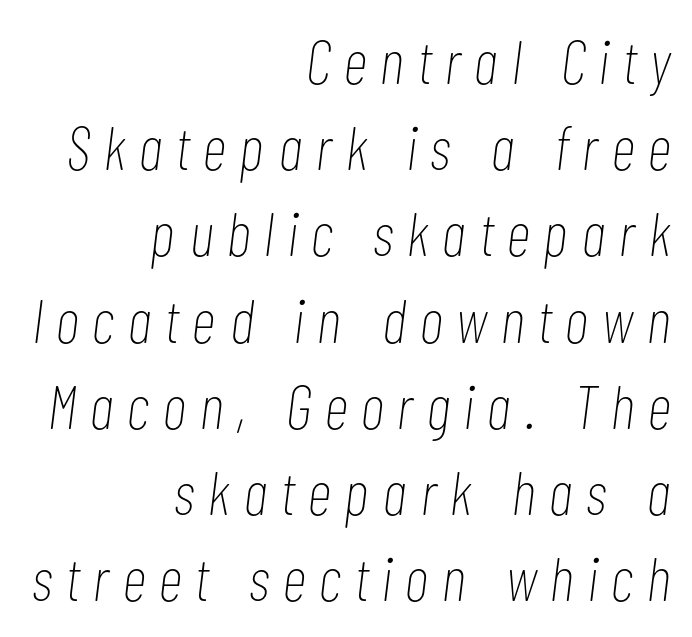
Q: Is the text bold? A: No.
Q: Is the text italic (slanted)? A: Yes, it leans right by about 7 degrees.
Q: Is the text underlined? A: No.
Q: How is the paragraph aligned? A: Right-aligned.
Q: Is the spacing between letters normal or unusually wide? A: Unusually wide.
Q: Is the spacing between lines tight, normal or loose? A: Normal.
Q: Width (condensed, normal, or wide)? A: Condensed.
Q: Stroke contrast? A: Low.
Q: x-height? A: Medium.
Q: Monospaced? A: No.
